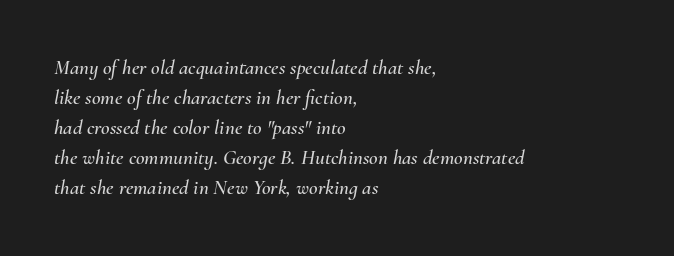
{"italic": "yes", "lean": "right", "slant_degrees": 10, "underline": "no", "align": "left", "line_spacing": "normal", "line_spacing_ratio": 1.43, "letter_spacing": "normal", "letter_spacing_em": 0.0, "glyph_px": 21}
